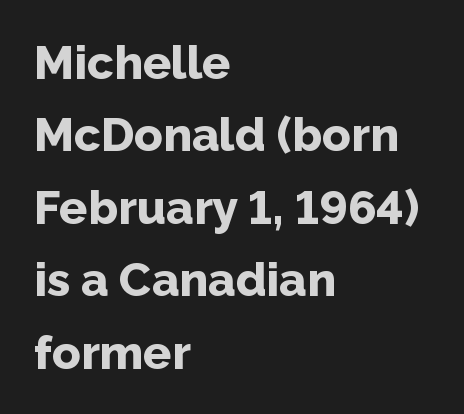
{"serif": "no", "italic": "no", "bold": "yes", "weight": "bold", "width": "normal", "stroke_contrast": "low", "x_height": "medium", "monospaced": "no", "underline": "no", "align": "left", "line_spacing": "normal", "line_spacing_ratio": 1.54, "letter_spacing": "normal", "letter_spacing_em": 0.0, "glyph_px": 47}
